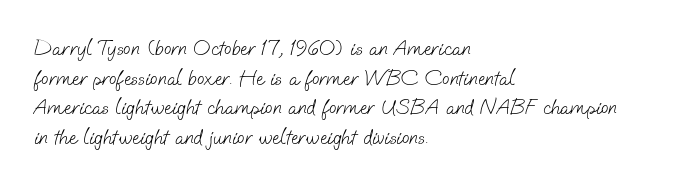
The image shows 22 px text type; set left-aligned, normal line spacing (1.35x), normal letter spacing, not underlined.
